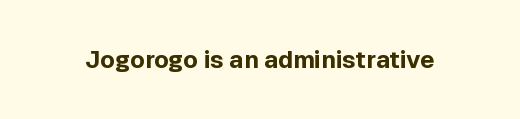
What stands out about the letter spacing? Nothing — it is the standard amount. Upright lettering throughout. Bold? Absolutely — the strokes are thick and heavy. The glyphs are unaccompanied by any horizontal stroke below them.
